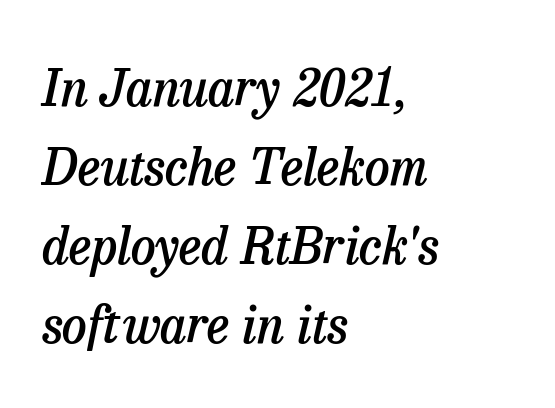
Q: Is the text bold? A: Semi-bold.
Q: Is the text italic (slanted)? A: Yes, it leans right by about 13 degrees.
Q: Is the typeface a serif or a sans-serif typeface? A: Serif.
Q: Is the text underlined? A: No.
Q: How is the paragraph aligned? A: Left-aligned.
Q: Is the spacing between letters normal or unusually wide? A: Normal.
Q: Is the spacing between lines tight, normal or loose? A: Normal.
Q: Width (condensed, normal, or wide)? A: Normal.
Q: Stroke contrast? A: Low.
Q: x-height? A: Medium.
Q: Monospaced? A: No.
